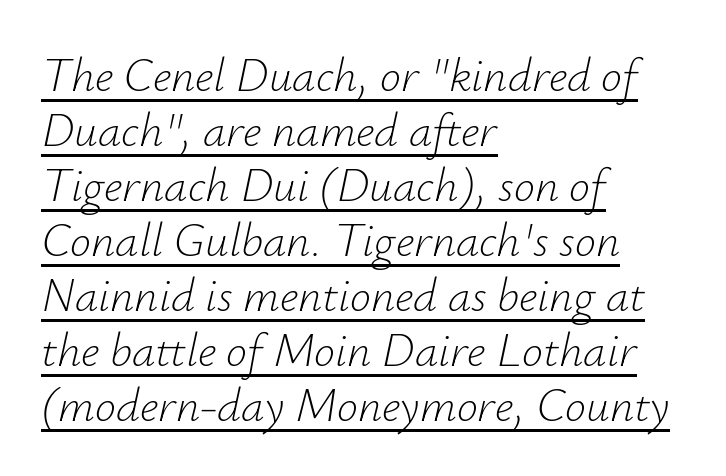
The face used here is proportionally spaced, like ordinary book or web type. Glance below the letters and you will spot a drawn line. The letters sit at their default tracking, neither squeezed nor spread. The specimen reads as italic at a glance. If you drew a ruler down the left edge, every line would touch it. This reads as an unemphasized weight, regular at the heaviest.
